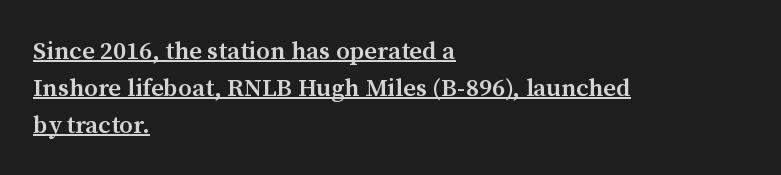
The image shows 25 px text type, upright; set left-aligned, normal line spacing (1.48x), normal letter spacing, underlined.
